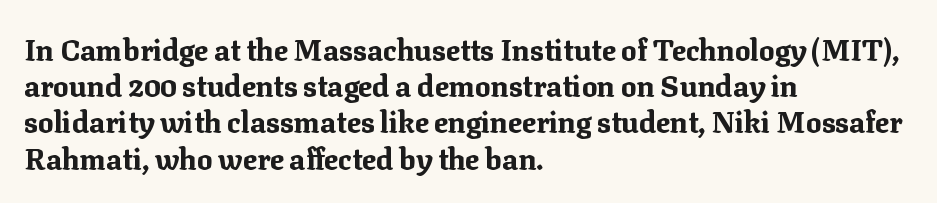
{"serif": "yes", "italic": "no", "bold": "yes", "weight": "bold", "width": "normal", "stroke_contrast": "medium", "x_height": "medium", "monospaced": "no", "underline": "no", "align": "left", "line_spacing": "normal", "line_spacing_ratio": 1.25, "letter_spacing": "normal", "letter_spacing_em": 0.0, "glyph_px": 29}
